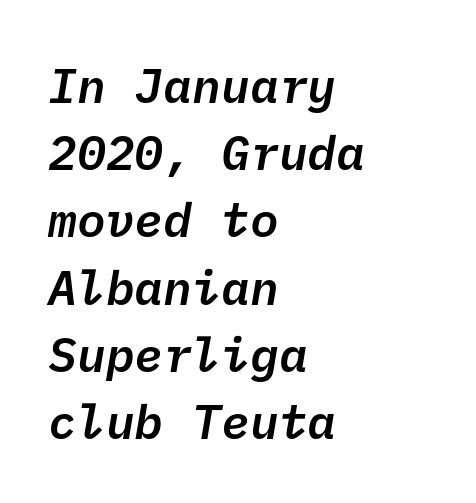
{"serif": "no", "bold": "semi", "weight": "semibold", "width": "normal", "stroke_contrast": "low", "x_height": "medium", "underline": "no", "align": "left", "line_spacing": "normal", "line_spacing_ratio": 1.4, "letter_spacing": "normal", "letter_spacing_em": 0.0, "glyph_px": 48}
